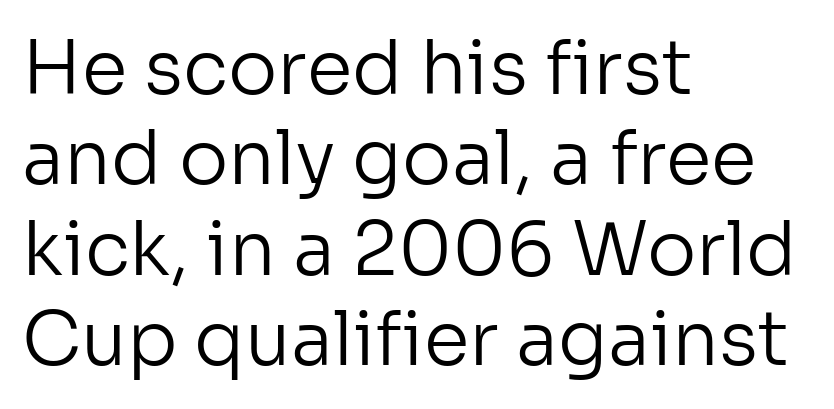
{"serif": "no", "italic": "no", "bold": "no", "weight": "regular", "width": "normal", "stroke_contrast": "low", "x_height": "medium", "monospaced": "no", "underline": "no", "align": "left", "line_spacing_ratio": 1.22, "letter_spacing": "normal", "letter_spacing_em": 0.0, "glyph_px": 74}
